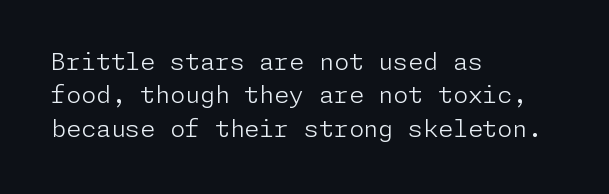
The image shows 24 px text type, upright; set left-aligned, normal line spacing (1.39x), normal letter spacing, not underlined.
